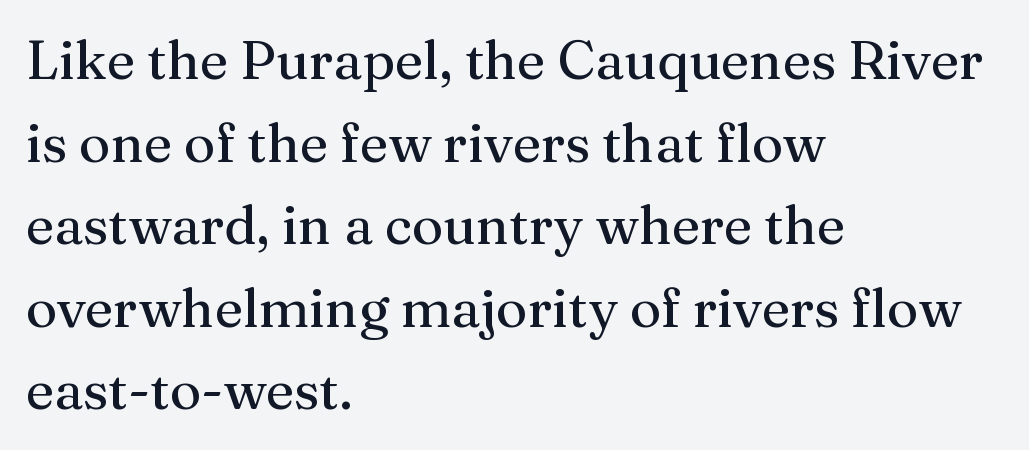
Serifs: yes, visible at the terminals of the letterforms. The face used here is rendered with its standard letterfit. Visually the block forms a straight wall on the left and a jagged coastline on the right. Clear beneath every line of the passage. The font's upright variant was chosen for this text. The letters advance in unequal steps, a hallmark of proportional type.
